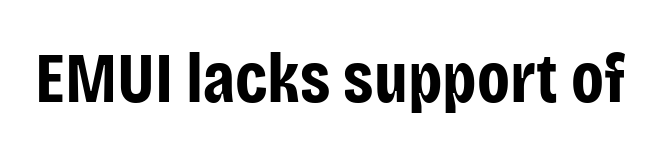
{"serif": "no", "italic": "no", "bold": "yes", "weight": "bold", "width": "condensed", "stroke_contrast": "low", "x_height": "large", "monospaced": "no", "underline": "no", "letter_spacing": "normal", "letter_spacing_em": 0.0, "glyph_px": 71}
